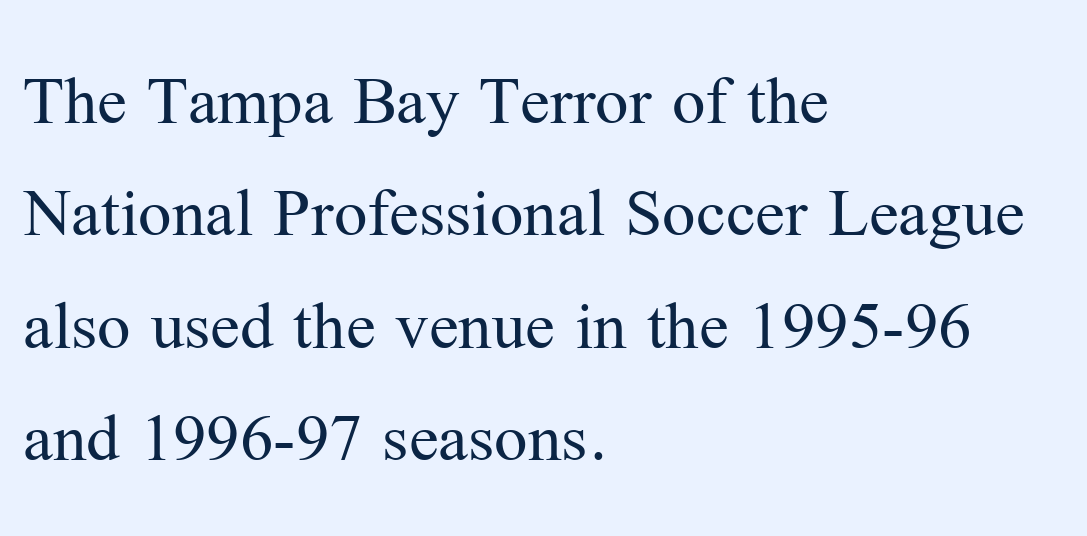
{"serif": "yes", "italic": "no", "bold": "no", "weight": "regular", "width": "normal", "stroke_contrast": "medium", "x_height": "medium", "monospaced": "no", "underline": "no", "align": "left", "line_spacing": "normal", "line_spacing_ratio": 1.52, "letter_spacing": "normal", "letter_spacing_em": 0.0, "glyph_px": 74}
